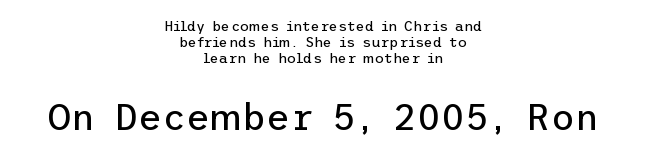
Q: Is the text bold? A: No.
Q: Is the text italic (slanted)? A: No, it is upright.
Q: Is the typeface a serif or a sans-serif typeface? A: Sans-serif.
Q: Is the text underlined? A: No.
Q: How is the paragraph aligned? A: Centered.
Q: Is the spacing between letters normal or unusually wide? A: Normal.
Q: Is the spacing between lines tight, normal or loose? A: Tight.
Q: Which block of text is set in a larger size, the first (top) or the second (bottom)? A: The second (bottom) one.
Q: Width (condensed, normal, or wide)? A: Normal.
Q: Stroke contrast? A: Low.
Q: x-height? A: Medium.
